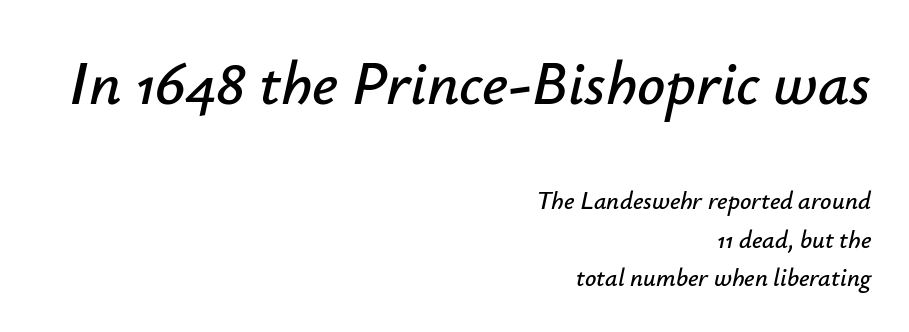
The image shows 62 px text type, italic (leaning right); set right-aligned, normal line spacing (1.53x), normal letter spacing, not underlined; the first (top) block is 2.48x larger; low stroke contrast and a small x-height.
